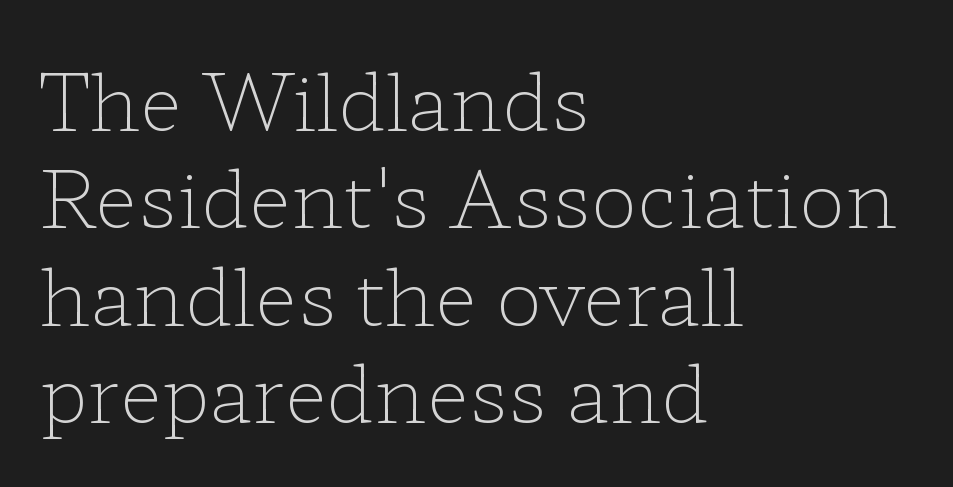
Q: Is the text bold? A: No.
Q: Is the text italic (slanted)? A: No, it is upright.
Q: Is the typeface a serif or a sans-serif typeface? A: Serif.
Q: Is the text underlined? A: No.
Q: How is the paragraph aligned? A: Left-aligned.
Q: Is the spacing between letters normal or unusually wide? A: Normal.
Q: Is the spacing between lines tight, normal or loose? A: Normal.
Q: Width (condensed, normal, or wide)? A: Wide.
Q: Stroke contrast? A: Low.
Q: x-height? A: Medium.
Q: Monospaced? A: No.
